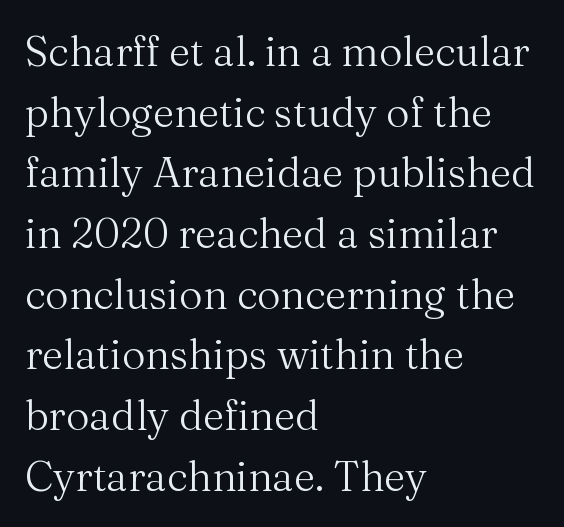
{"serif": "yes", "italic": "no", "bold": "no", "weight": "regular", "width": "normal", "stroke_contrast": "medium", "x_height": "medium", "monospaced": "no", "underline": "no", "align": "left", "line_spacing": "normal", "line_spacing_ratio": 1.48, "letter_spacing": "normal", "letter_spacing_em": 0.0, "glyph_px": 41}
